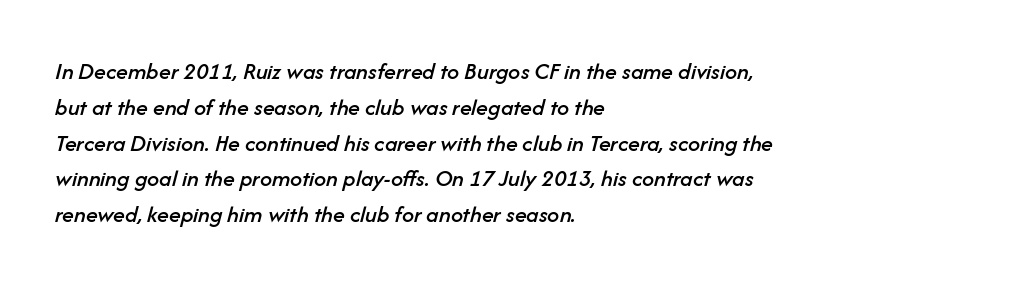
Q: Is the text italic (slanted)? A: Yes, it leans right by about 14 degrees.
Q: Is the text underlined? A: No.
Q: How is the paragraph aligned? A: Left-aligned.
Q: Is the spacing between letters normal or unusually wide? A: Normal.
Q: Is the spacing between lines tight, normal or loose? A: Normal.
